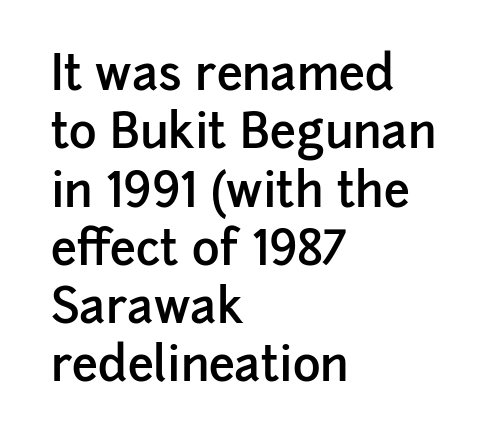
A typesetter would call this zero additional tracking. Typeset ragged right — the left edge is the straight one. Set as a demibold, roughly 600 on the weight scale. Only glyphs here, with clear space below each row. These lines are composed in type without serifs.
